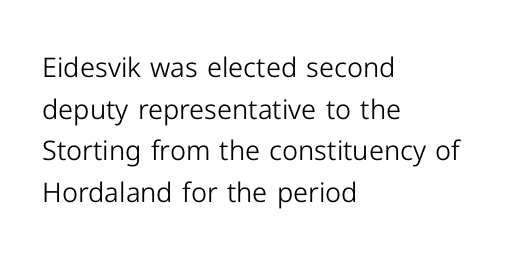
The image shows 27 px text type, upright; set left-aligned, normal line spacing (1.54x), normal letter spacing, not underlined.
